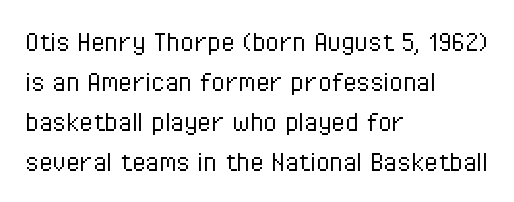
Q: Is the text bold? A: No.
Q: Is the text italic (slanted)? A: No, it is upright.
Q: Is the typeface a serif or a sans-serif typeface? A: Sans-serif.
Q: Is the text underlined? A: No.
Q: How is the paragraph aligned? A: Left-aligned.
Q: Is the spacing between letters normal or unusually wide? A: Normal.
Q: Is the spacing between lines tight, normal or loose? A: Normal.
Q: Width (condensed, normal, or wide)? A: Condensed.
Q: Stroke contrast? A: Low.
Q: x-height? A: Medium.
Q: Monospaced? A: No.
